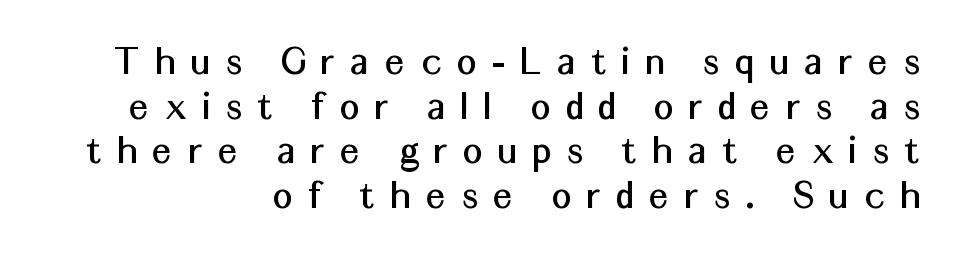
The image shows 43 px sans-serif type, upright; set right-aligned, tight line spacing (1.04x), unusually wide letter spacing (+0.38 em), not underlined; medium stroke contrast and a medium x-height.
